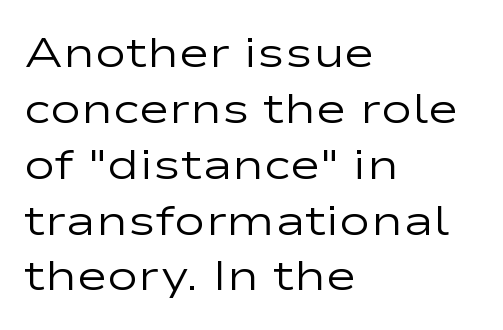
Spacing verdict: proportional, widths tailored to each character. The letters stand straight up with perfectly vertical stems. Each new line begins a customary step beneath the previous one. There is no visible air inserted between adjacent glyphs. Weight: in the light-to-regular range.
